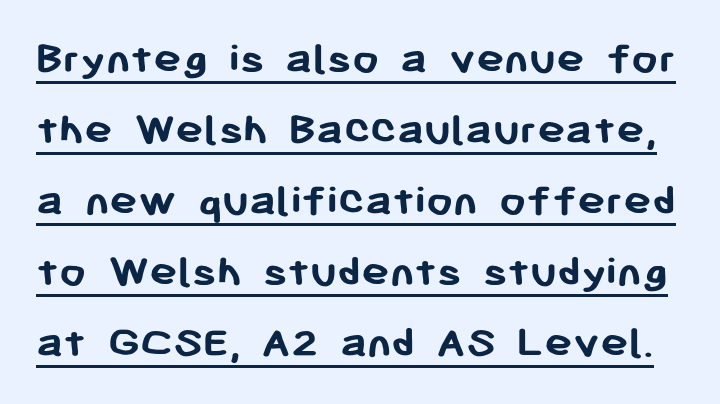
Q: Is the text bold? A: Yes.
Q: Is the text italic (slanted)? A: No, it is upright.
Q: Is the typeface a serif or a sans-serif typeface? A: Sans-serif.
Q: Is the text underlined? A: Yes.
Q: Is the spacing between letters normal or unusually wide? A: Normal.
Q: Is the spacing between lines tight, normal or loose? A: Normal.
Q: Width (condensed, normal, or wide)? A: Normal.
Q: Stroke contrast? A: Low.
Q: x-height? A: Medium.
Q: Monospaced? A: No.
